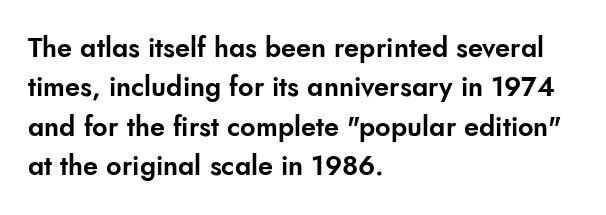
Rule under the text: the space is simply empty. The passage is arranged the way most books set body copy — flush left. This is the regular roman posture of the typeface. Default kerning and tracking; the words read as compact shapes.
